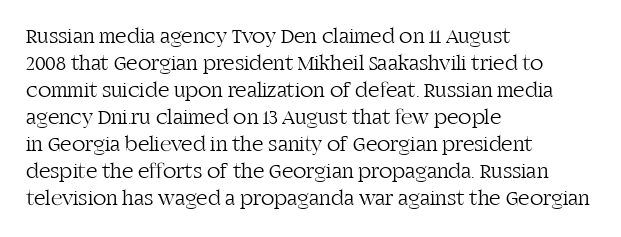
Q: Is the text bold? A: No.
Q: Is the text italic (slanted)? A: No, it is upright.
Q: Is the text underlined? A: No.
Q: How is the paragraph aligned? A: Left-aligned.
Q: Is the spacing between letters normal or unusually wide? A: Normal.
